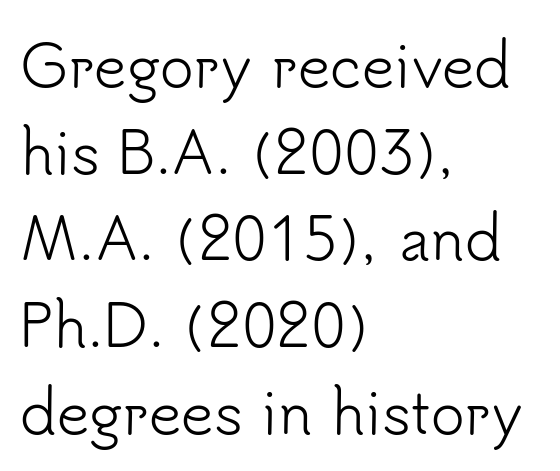
The image shows 57 px light sans-serif type, upright; set left-aligned, normal line spacing (1.52x), normal letter spacing, not underlined; low stroke contrast and a small x-height.
